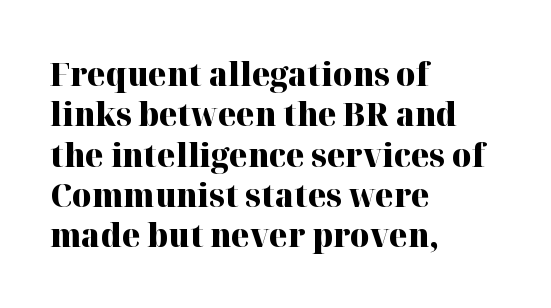
The image shows 33 px heavy serif type, upright; set left-aligned, line spacing 1.22x, normal letter spacing, not underlined; high stroke contrast and a medium x-height.
